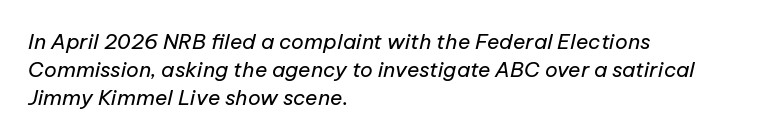
{"italic": "yes", "lean": "right", "slant_degrees": 12, "bold": "no", "underline": "no", "align": "left", "line_spacing": "normal", "line_spacing_ratio": 1.34, "letter_spacing": "normal", "letter_spacing_em": 0.0, "glyph_px": 21}
